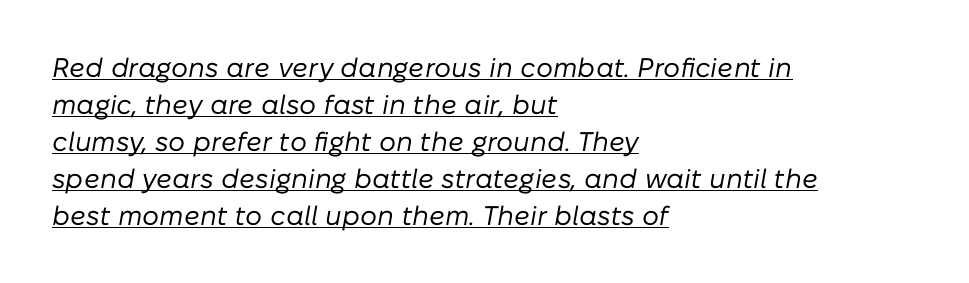
The image shows 27 px text type, italic (leaning right); set left-aligned, normal line spacing (1.37x), normal letter spacing, underlined.
